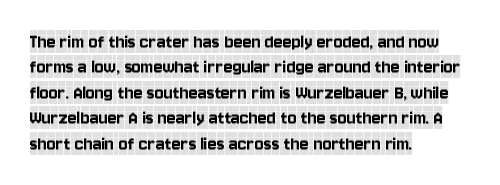
Short and long lines alike share a common starting point at left. Letters rest on an invisible, unmarked baseline. No extra tracking has been applied to these lines. Is there any slant? The stems are plumb.
